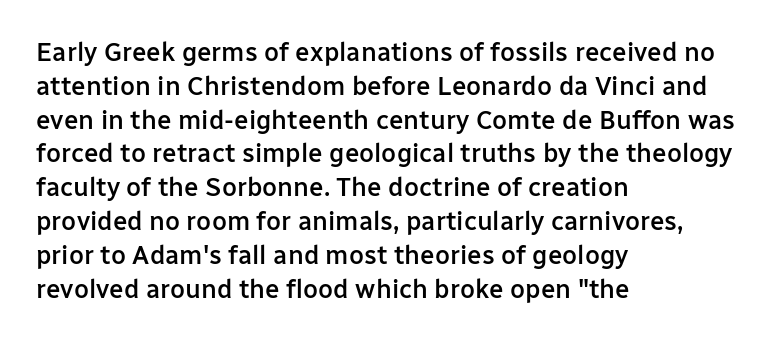
Q: Is the text bold? A: Semi-bold.
Q: Is the text italic (slanted)? A: No, it is upright.
Q: Is the text underlined? A: No.
Q: How is the paragraph aligned? A: Left-aligned.
Q: Is the spacing between letters normal or unusually wide? A: Normal.
Q: Is the spacing between lines tight, normal or loose? A: Normal.
